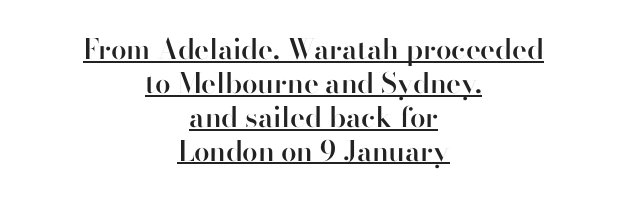
The letters sit at their default tracking, neither squeezed nor spread. Firm but not heavy-handed strokes: this text is semibold. Note the varied advance widths — an 'i' is clearly narrower than an 'm'. The type family on display is of the sans-serif kind. The paragraph shown floats in the horizontal middle.
